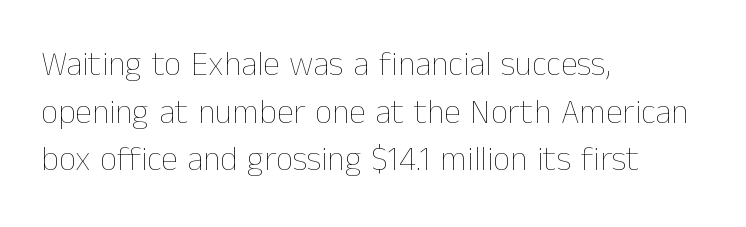
A typesetter would call this zero additional tracking. Decoration check: the copy has no underline. Counters stay open thanks to moderate or lighter strokes. Note the varied advance widths — an 'i' is clearly narrower than an 'm'. The font's upright variant was chosen for this text. What's the leading like? Ordinary, nothing unusual.
